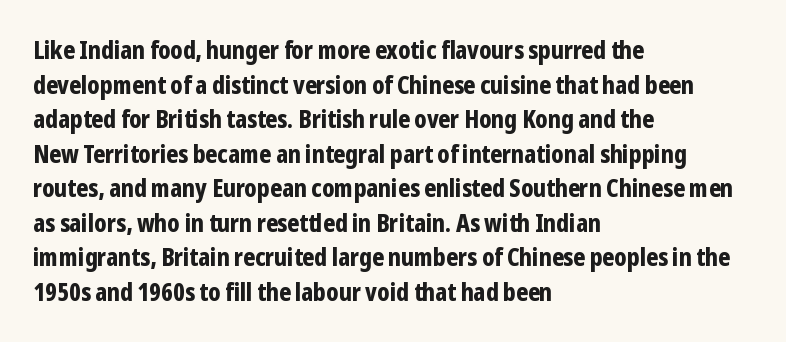
Q: Is the text bold? A: Yes.
Q: Is the text italic (slanted)? A: No, it is upright.
Q: Is the text underlined? A: No.
Q: How is the paragraph aligned? A: Left-aligned.
Q: Is the spacing between letters normal or unusually wide? A: Normal.
Q: Is the spacing between lines tight, normal or loose? A: Normal.
